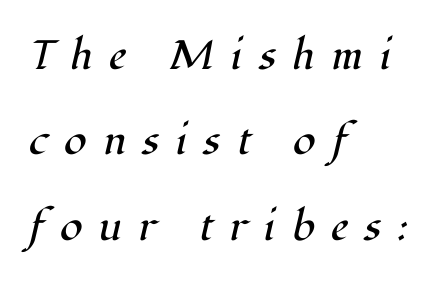
{"serif": "yes", "italic": "yes", "lean": "right", "slant_degrees": 12, "bold": "no", "weight": "regular", "width": "normal", "stroke_contrast": "high", "x_height": "medium", "monospaced": "no", "underline": "no", "align": "left", "line_spacing": "loose", "line_spacing_ratio": 2.08, "letter_spacing": "wide", "letter_spacing_em": 0.4, "glyph_px": 41}
